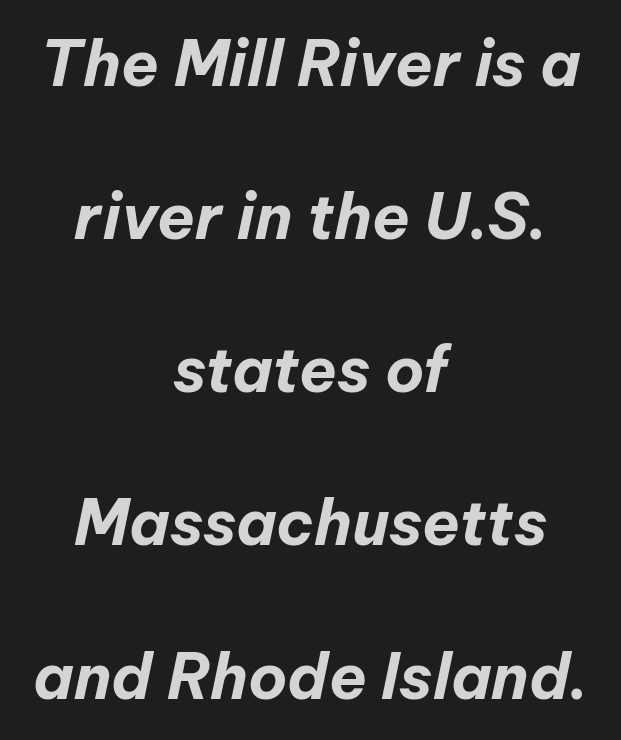
{"italic": "yes", "lean": "right", "slant_degrees": 12, "bold": "yes", "weight": "bold", "width": "normal", "stroke_contrast": "low", "x_height": "medium", "monospaced": "no", "underline": "no", "align": "center", "line_spacing": "loose", "line_spacing_ratio": 2.47, "letter_spacing": "normal", "letter_spacing_em": 0.0, "glyph_px": 62}
